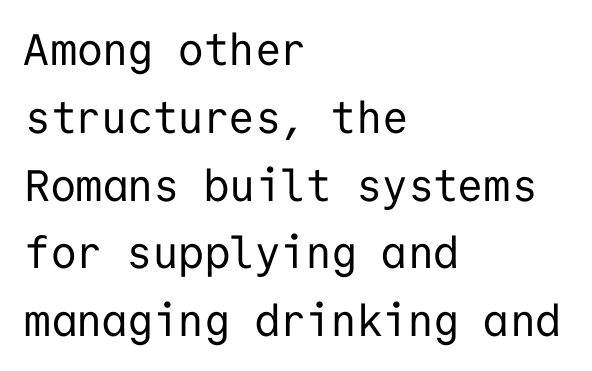
The image shows 44 px regular-weight sans-serif type, upright, monospaced; set left-aligned, normal line spacing (1.54x), normal letter spacing, not underlined; low stroke contrast and a medium x-height.
